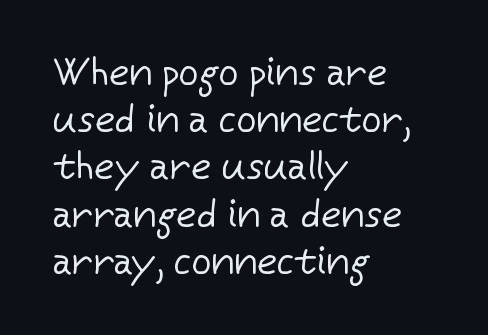
The image shows 39 px regular-weight sans-serif type, upright; set left-aligned, line spacing 1.21x, normal letter spacing, not underlined; low stroke contrast and a medium x-height.
